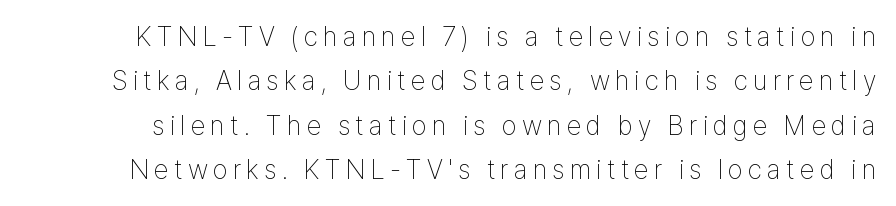
Q: Is the text bold? A: No.
Q: Is the text italic (slanted)? A: No, it is upright.
Q: Is the text underlined? A: No.
Q: Is the spacing between lines tight, normal or loose? A: Normal.
